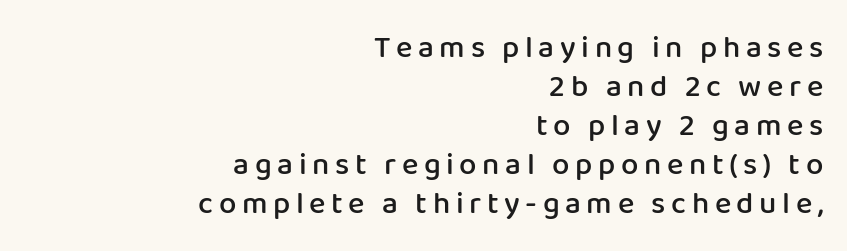
The image shows 31 px semibold sans-serif type, upright; set right-aligned, normal line spacing (1.26x), not underlined; low stroke contrast and a medium x-height.
